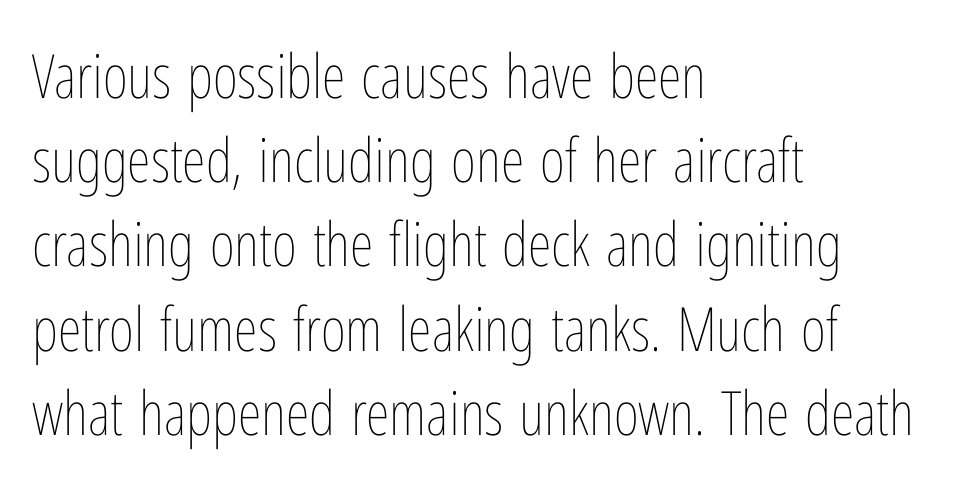
Q: Is the text bold? A: No.
Q: Is the text italic (slanted)? A: No, it is upright.
Q: Is the text underlined? A: No.
Q: How is the paragraph aligned? A: Left-aligned.
Q: Is the spacing between letters normal or unusually wide? A: Normal.
Q: Is the spacing between lines tight, normal or loose? A: Normal.
Q: Width (condensed, normal, or wide)? A: Condensed.
Q: Stroke contrast? A: Low.
Q: x-height? A: Medium.
Q: Monospaced? A: No.
